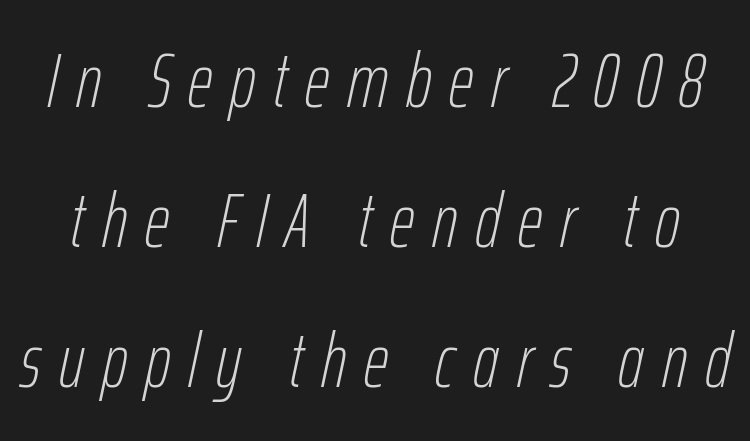
Q: Is the text bold? A: No.
Q: Is the text italic (slanted)? A: Yes, it leans right by about 12 degrees.
Q: Is the text underlined? A: No.
Q: Is the spacing between letters normal or unusually wide? A: Unusually wide.
Q: Width (condensed, normal, or wide)? A: Condensed.
Q: Stroke contrast? A: Low.
Q: x-height? A: Medium.
Q: Monospaced? A: No.
